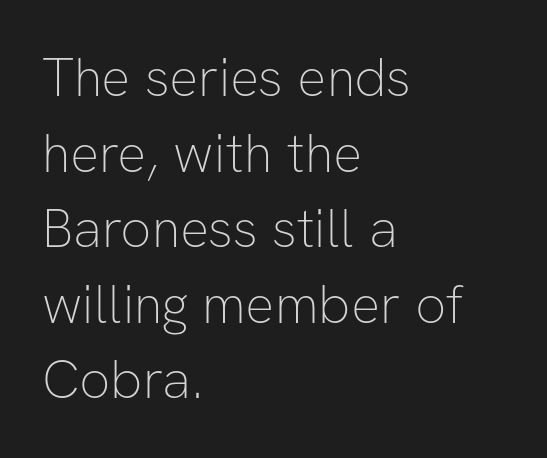
Regarding serifs, this sample does without them. The lines sit at an ordinary, default distance from one another. These lines stack with their left ends in a neat column. Character widths vary here, with narrow letters taking less room than wide ones. The face looks like a standard text weight, possibly lighter. Decoration check: the copy has no underline.
